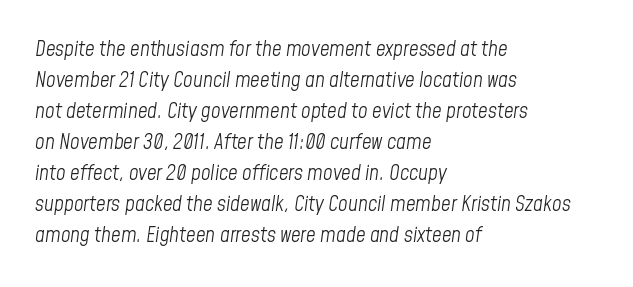
The image shows 21 px text type, italic (leaning right); set left-aligned, normal line spacing (1.48x), normal letter spacing, not underlined.
